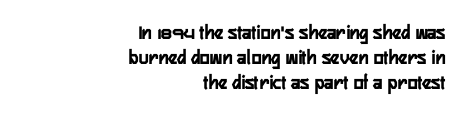
The image shows 21 px text type, upright; set right-aligned, line spacing 1.19x, normal letter spacing, not underlined.
